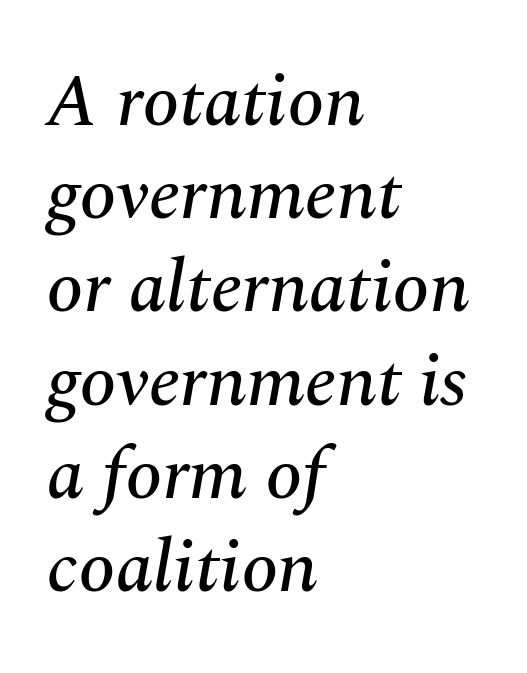
{"serif": "yes", "italic": "yes", "lean": "right", "slant_degrees": 10, "width": "normal", "stroke_contrast": "medium", "x_height": "medium", "monospaced": "no", "underline": "no", "align": "left", "line_spacing": "normal", "line_spacing_ratio": 1.26, "letter_spacing": "normal", "letter_spacing_em": 0.0, "glyph_px": 74}
